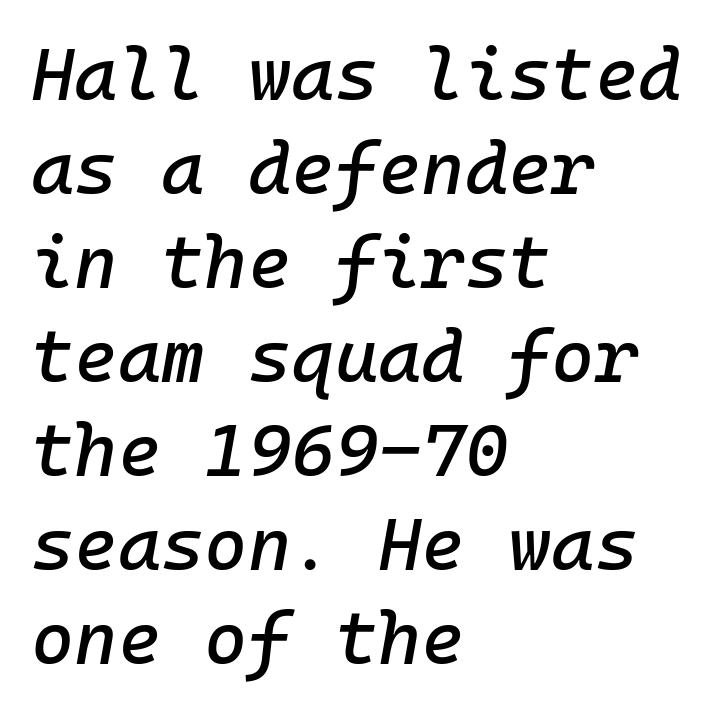
{"italic": "yes", "lean": "right", "slant_degrees": 10, "width": "normal", "stroke_contrast": "low", "x_height": "medium", "monospaced": "yes", "underline": "no", "align": "left", "line_spacing": "normal", "line_spacing_ratio": 1.27, "letter_spacing": "normal", "letter_spacing_em": 0.0, "glyph_px": 74}
